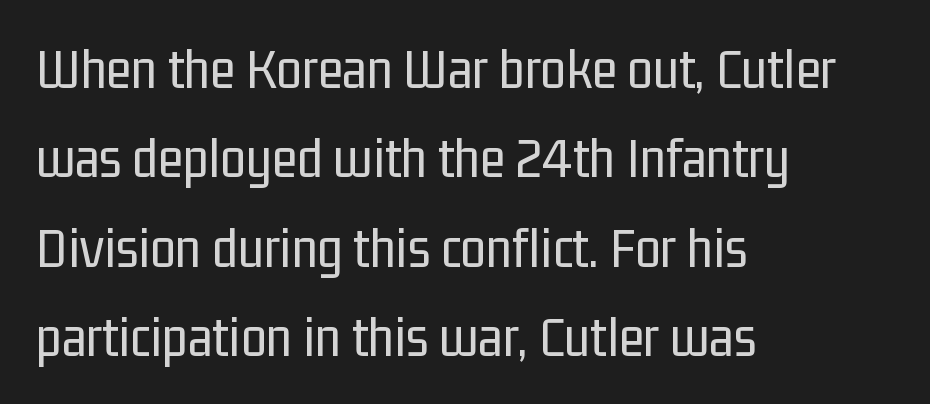
Q: Is the text bold? A: No.
Q: Is the text italic (slanted)? A: No, it is upright.
Q: Is the typeface a serif or a sans-serif typeface? A: Sans-serif.
Q: Is the text underlined? A: No.
Q: How is the paragraph aligned? A: Left-aligned.
Q: Is the spacing between letters normal or unusually wide? A: Normal.
Q: Is the spacing between lines tight, normal or loose? A: Normal.
Q: Width (condensed, normal, or wide)? A: Condensed.
Q: Stroke contrast? A: Low.
Q: x-height? A: Medium.
Q: Monospaced? A: No.
